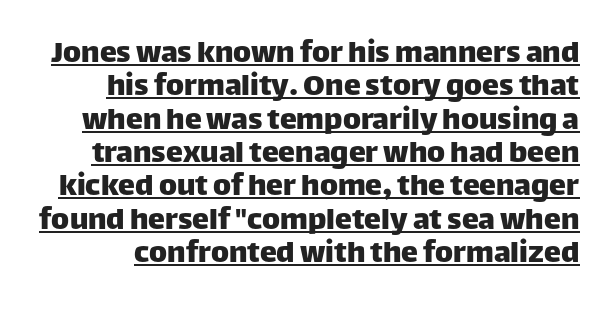
Q: Is the text italic (slanted)? A: No, it is upright.
Q: Is the typeface a serif or a sans-serif typeface? A: Sans-serif.
Q: Is the text underlined? A: Yes.
Q: Is the spacing between letters normal or unusually wide? A: Normal.
Q: Is the spacing between lines tight, normal or loose? A: Tight.
Q: Width (condensed, normal, or wide)? A: Normal.
Q: Stroke contrast? A: Low.
Q: x-height? A: Large.
Q: Monospaced? A: No.
